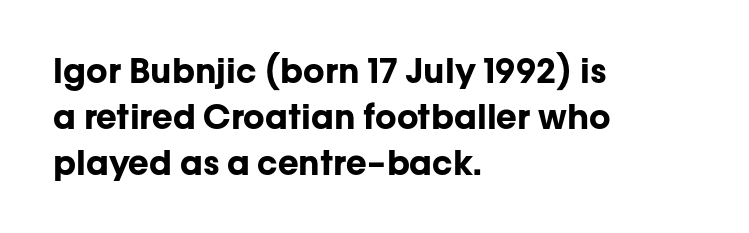
{"serif": "no", "italic": "no", "bold": "yes", "weight": "bold", "width": "normal", "stroke_contrast": "low", "x_height": "medium", "monospaced": "no", "underline": "no", "align": "left", "line_spacing": "normal", "line_spacing_ratio": 1.35, "letter_spacing": "normal", "letter_spacing_em": 0.0, "glyph_px": 34}
